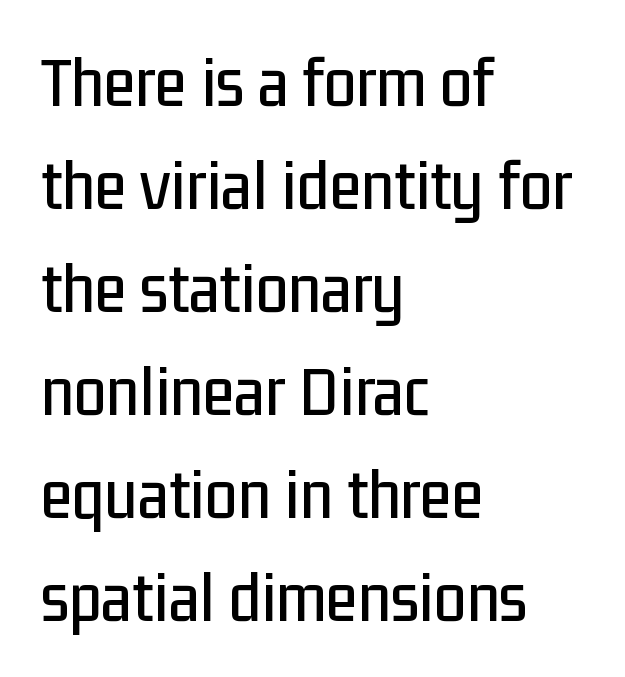
The image shows 73 px condensed sans-serif type, upright; set left-aligned, normal line spacing (1.41x), normal letter spacing, not underlined; low stroke contrast and a medium x-height.
